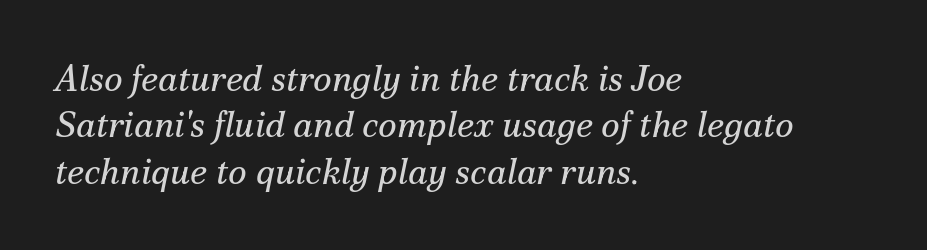
The image shows 36 px regular-weight serif type, italic (leaning right); set left-aligned, normal line spacing (1.29x), normal letter spacing, not underlined; medium stroke contrast and a small x-height.
